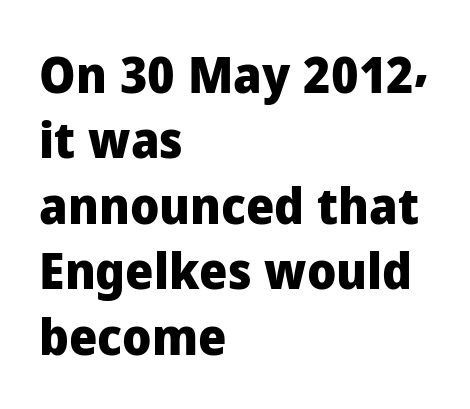
The image shows 50 px heavy sans-serif type, upright; set left-aligned, normal line spacing (1.31x), normal letter spacing, not underlined; low stroke contrast and a medium x-height.
